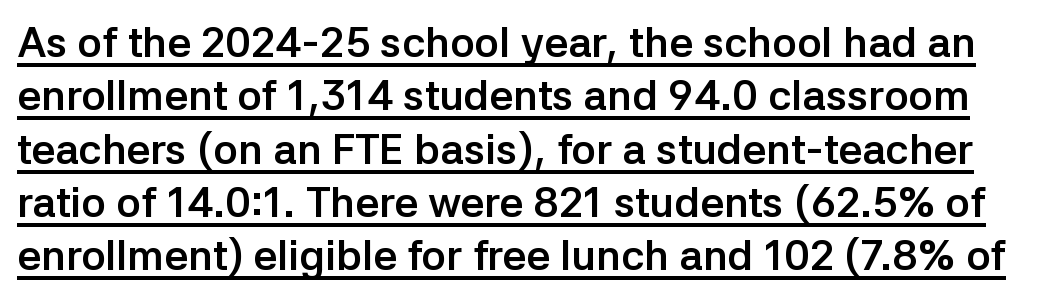
Q: Is the text bold? A: Yes.
Q: Is the text italic (slanted)? A: No, it is upright.
Q: Is the typeface a serif or a sans-serif typeface? A: Sans-serif.
Q: Is the text underlined? A: Yes.
Q: Is the spacing between letters normal or unusually wide? A: Normal.
Q: Is the spacing between lines tight, normal or loose? A: Normal.
Q: Width (condensed, normal, or wide)? A: Normal.
Q: Stroke contrast? A: Low.
Q: x-height? A: Medium.
Q: Monospaced? A: No.
